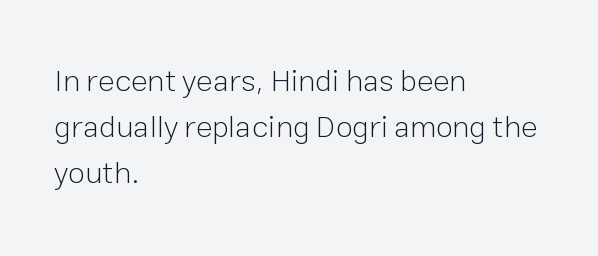
{"serif": "no", "italic": "no", "bold": "no", "weight": "light", "width": "normal", "stroke_contrast": "low", "x_height": "medium", "monospaced": "no", "underline": "no", "align": "left", "line_spacing": "normal", "line_spacing_ratio": 1.48, "letter_spacing": "normal", "letter_spacing_em": 0.0, "glyph_px": 31}
